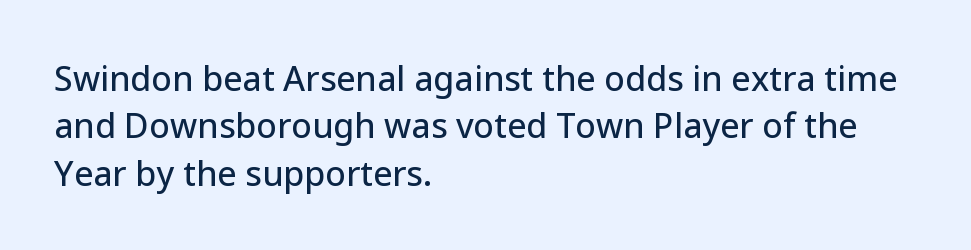
Q: Is the text italic (slanted)? A: No, it is upright.
Q: Is the typeface a serif or a sans-serif typeface? A: Sans-serif.
Q: Is the text underlined? A: No.
Q: How is the paragraph aligned? A: Left-aligned.
Q: Is the spacing between letters normal or unusually wide? A: Normal.
Q: Is the spacing between lines tight, normal or loose? A: Normal.
Q: Width (condensed, normal, or wide)? A: Normal.
Q: Stroke contrast? A: Low.
Q: x-height? A: Medium.
Q: Monospaced? A: No.
